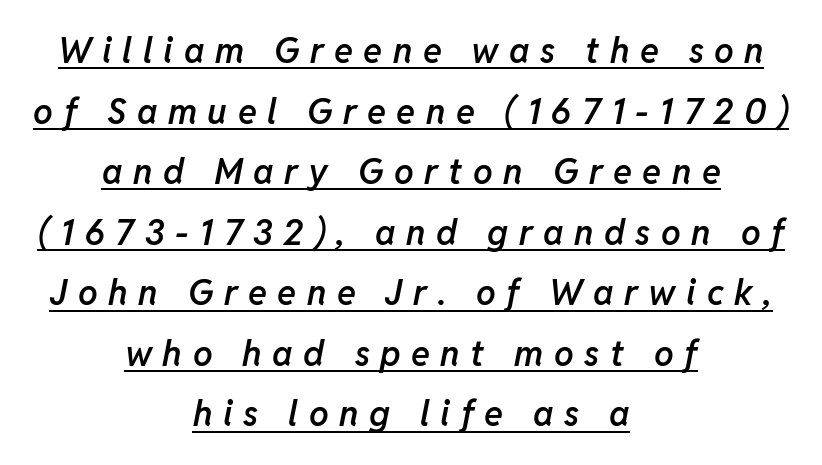
{"italic": "yes", "lean": "right", "slant_degrees": 11, "bold": "semi", "weight": "semibold", "width": "normal", "stroke_contrast": "low", "x_height": "medium", "monospaced": "no", "underline": "yes", "align": "center", "line_spacing_ratio": 1.73, "letter_spacing": "wide", "letter_spacing_em": 0.3, "glyph_px": 35}
